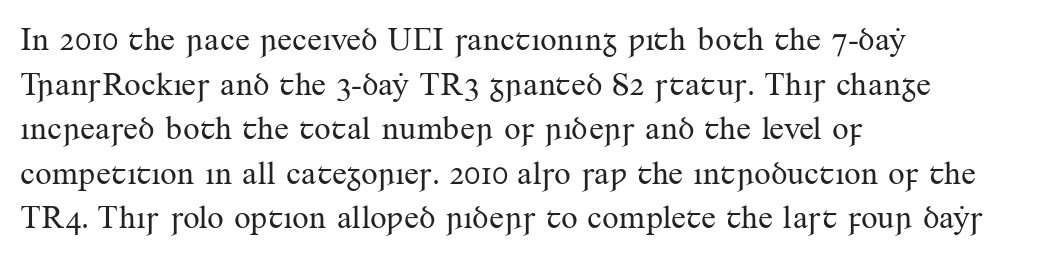
Students, note that the glyphs here touch the page at normal intervals. A typesetter would label this face a serif. When letters stand straight like this, we call the style roman or upright. Reading down the column, the eye jumps a familiar distance to each next line. No heavy texture on the line: the type isn't bold.
